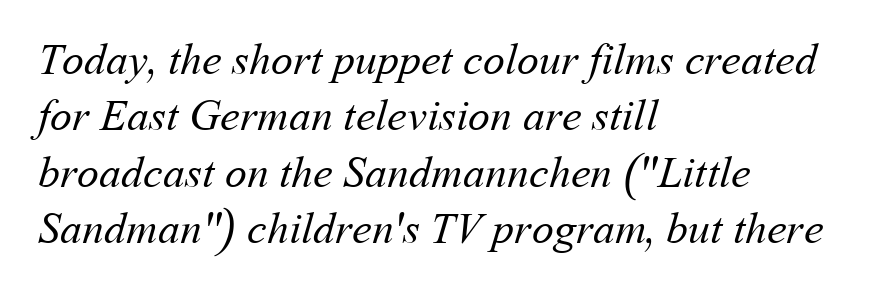
{"bold": "no", "weight": "regular", "width": "normal", "stroke_contrast": "medium", "x_height": "medium", "monospaced": "no", "underline": "no", "align": "left", "line_spacing": "normal", "line_spacing_ratio": 1.28, "letter_spacing": "normal", "letter_spacing_em": 0.0, "glyph_px": 44}
